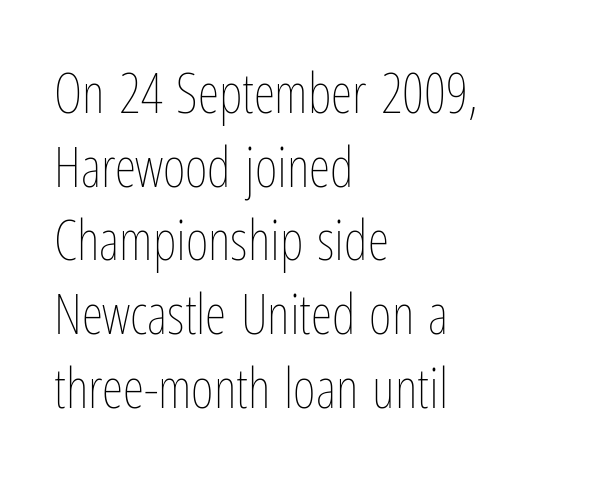
The ragged edge is on the right, which tells us the setting is flush left. The specimen omits any rule beneath the text block's lines. It's the straight-up-and-down kind of type. The font is comparable to plain body text, perhaps lighter.
